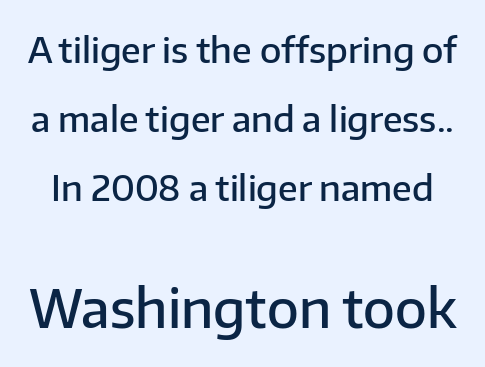
Q: Is the text bold? A: Semi-bold.
Q: Is the text italic (slanted)? A: No, it is upright.
Q: Is the typeface a serif or a sans-serif typeface? A: Sans-serif.
Q: Is the text underlined? A: No.
Q: Is the spacing between letters normal or unusually wide? A: Normal.
Q: Is the spacing between lines tight, normal or loose? A: Loose.
Q: Which block of text is set in a larger size, the first (top) or the second (bottom)? A: The second (bottom) one.
Q: Width (condensed, normal, or wide)? A: Normal.
Q: Stroke contrast? A: Low.
Q: x-height? A: Medium.
Q: Monospaced? A: No.
